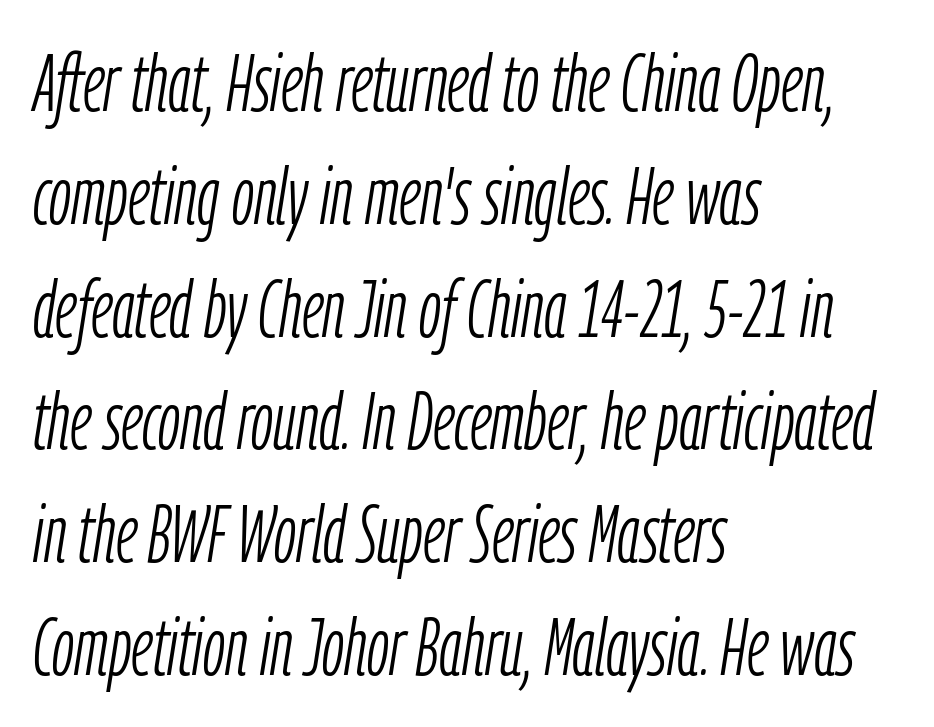
Q: Is the text bold? A: No.
Q: Is the text italic (slanted)? A: Yes, it leans right by about 9 degrees.
Q: Is the text underlined? A: No.
Q: How is the paragraph aligned? A: Left-aligned.
Q: Is the spacing between letters normal or unusually wide? A: Normal.
Q: Is the spacing between lines tight, normal or loose? A: Normal.
Q: Width (condensed, normal, or wide)? A: Condensed.
Q: Stroke contrast? A: Low.
Q: x-height? A: Medium.
Q: Monospaced? A: No.
